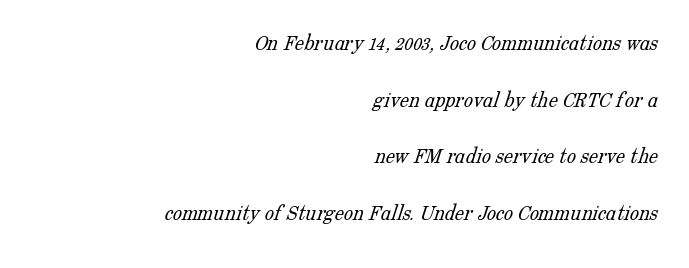
Q: Is the text bold? A: No.
Q: Is the text underlined? A: No.
Q: How is the paragraph aligned? A: Right-aligned.
Q: Is the spacing between letters normal or unusually wide? A: Normal.
Q: Is the spacing between lines tight, normal or loose? A: Loose.
